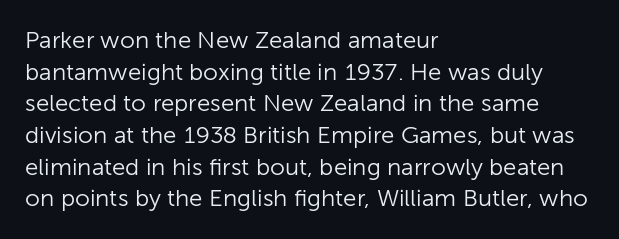
Q: Is the text bold? A: No.
Q: Is the text italic (slanted)? A: No, it is upright.
Q: Is the text underlined? A: No.
Q: How is the paragraph aligned? A: Left-aligned.
Q: Is the spacing between letters normal or unusually wide? A: Normal.
Q: Is the spacing between lines tight, normal or loose? A: Normal.
